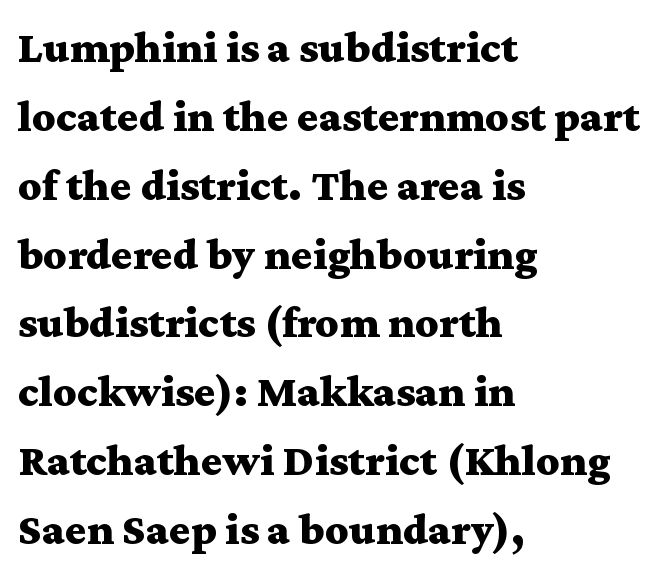
The image shows 45 px bold, wide serif type, upright; set left-aligned, normal line spacing (1.53x), normal letter spacing, not underlined; medium stroke contrast and a medium x-height.
